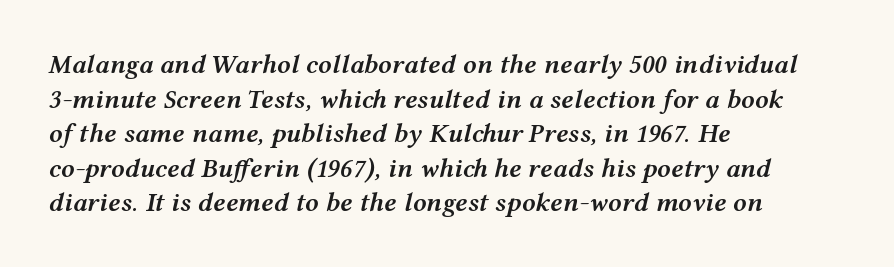
Q: Is the text bold? A: Semi-bold.
Q: Is the text italic (slanted)? A: Yes, it leans right by about 12 degrees.
Q: Is the text underlined? A: No.
Q: How is the paragraph aligned? A: Left-aligned.
Q: Is the spacing between letters normal or unusually wide? A: Normal.
Q: Is the spacing between lines tight, normal or loose? A: Normal.
